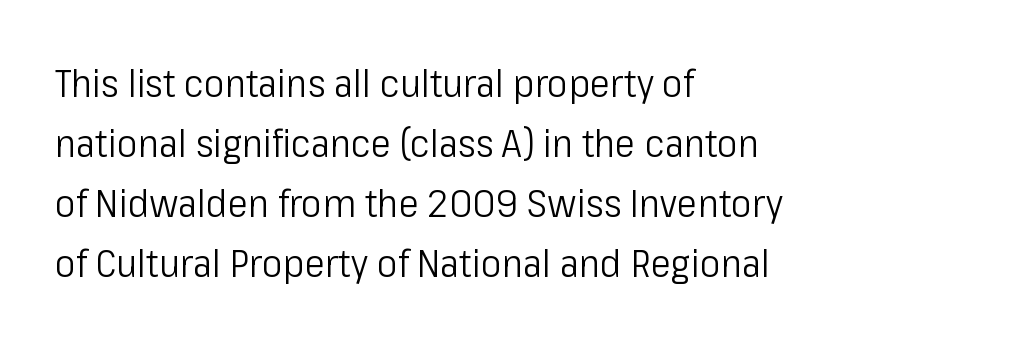
Each letter keeps its own natural width here, so spacing adapts to shape. Weight: not bold — regular or lighter. Is there much room between lines? A standard amount, neither cramped nor airy. Clear beneath every line of the passage. This sample uses plain, unmodified letter spacing. Posture: vertical.
